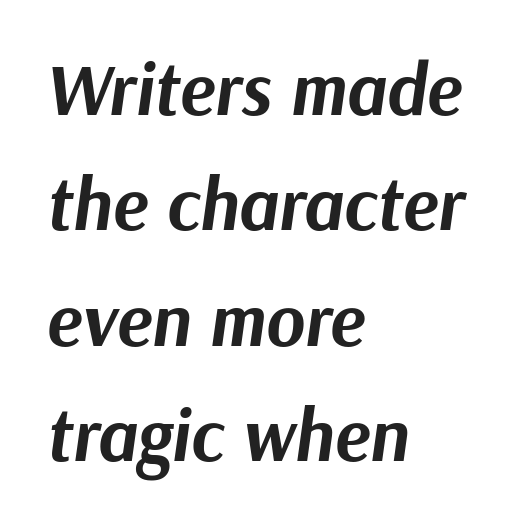
{"italic": "yes", "lean": "right", "slant_degrees": 9, "bold": "yes", "weight": "bold", "width": "normal", "stroke_contrast": "medium", "x_height": "medium", "monospaced": "no", "underline": "no", "align": "left", "line_spacing": "normal", "line_spacing_ratio": 1.56, "letter_spacing": "normal", "letter_spacing_em": 0.0, "glyph_px": 74}
